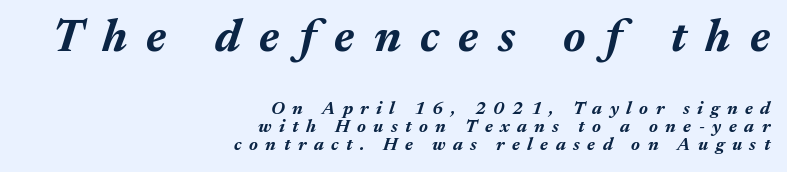
Does the copy run flush right? Yes — the right margin is perfectly even. Is there much room between lines? No — they nearly touch. Compare the two chunks: the upper has the greater cap height. Heavy, bold letterforms.
